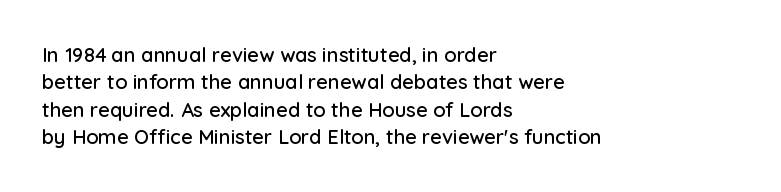
The specimen omits any rule beneath the text block's lines. The face used here is rendered with its standard letterfit. Posture: straight, roman, zero tilt. A student would call this left alignment; a typographer would say flush left, rag right. If you measured baseline to baseline, you'd find a middling distance.
